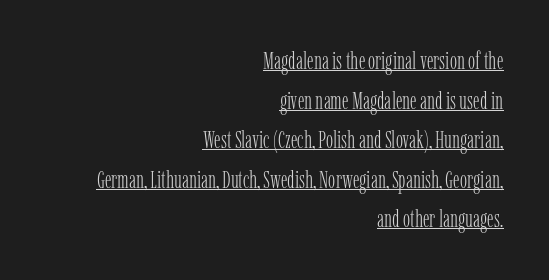
{"italic": "no", "bold": "no", "underline": "yes", "align": "right", "line_spacing": "normal", "line_spacing_ratio": 1.65, "letter_spacing": "normal", "letter_spacing_em": 0.0, "glyph_px": 24}
